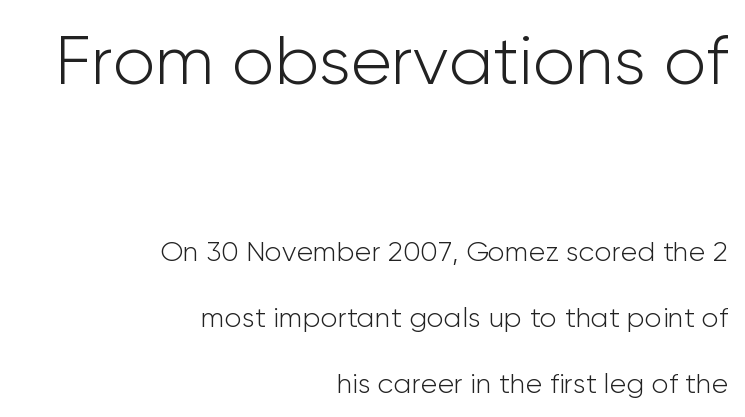
The image shows 69 px light sans-serif type, upright; set right-aligned, loose line spacing (2.35x), normal letter spacing, not underlined; the first (top) block is 2.46x larger; low stroke contrast and a medium x-height.
